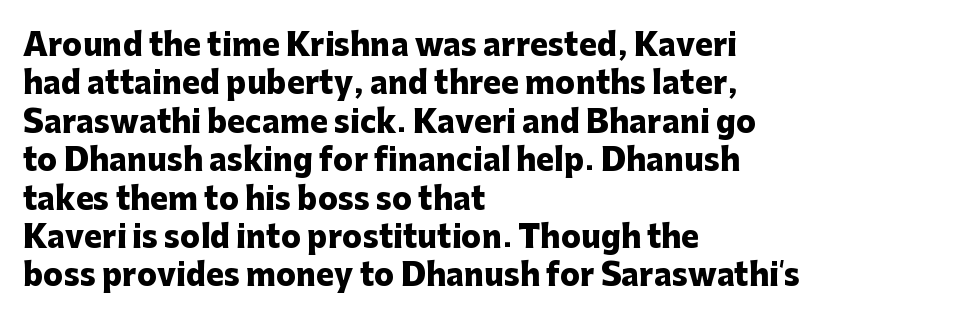
Nope, no serifs anywhere on these letters. Line spacing here is normal. These lines are set flush left with a ragged right edge. Stroke thickness is high; the sample reads as a true bold. Has an underline been added? It has not.
